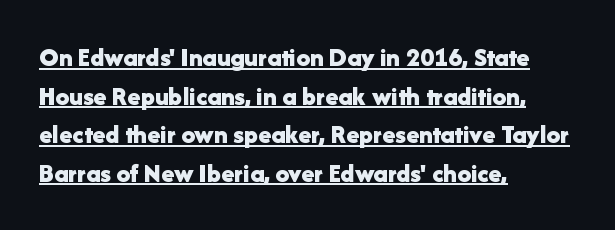
{"italic": "no", "bold": "yes", "underline": "yes", "align": "left", "line_spacing": "normal", "line_spacing_ratio": 1.43, "letter_spacing": "normal", "letter_spacing_em": 0.0, "glyph_px": 27}
